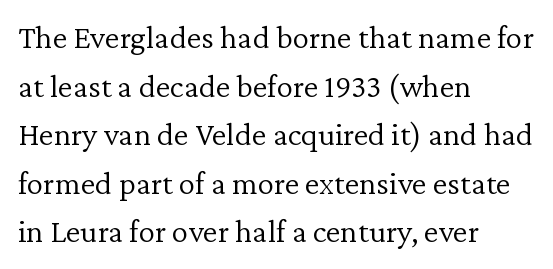
Look at the bottom of the vertical strokes: they flare into serifs here. Bare-footed words on every line. Regular leading. Tracking value appears to be zero — textbook default spacing. Each letter keeps its own natural width here, so spacing adapts to shape.
